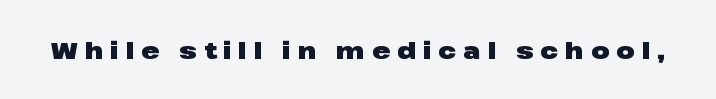
The image shows 24 px bold type, upright; set unusually wide letter spacing (+0.29 em), not underlined.
